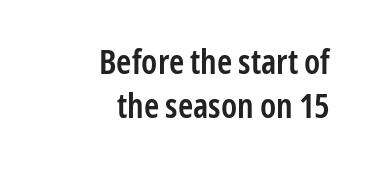
Compared with an ordinary text face, these strokes are moderately heavier — a semibold. This sample is right-justified, so line beginnings fall wherever the words allow. The line-height multiplier appears to be the usual default. Looks like regular typesetting: each glyph gets only the width it needs. Words appear dense and cohesive because spacing is normal. Type style note: lacks serifs.
